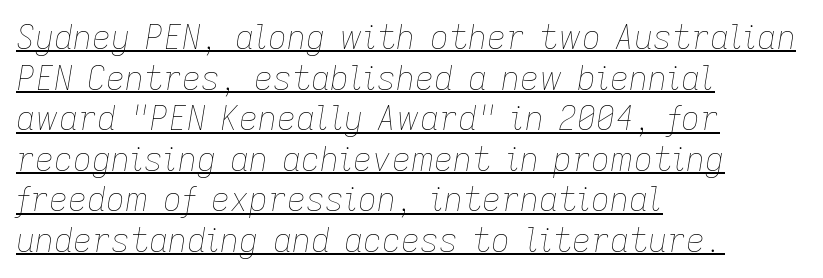
The image shows 33 px thin type, italic (leaning right); set left-aligned, line spacing 1.23x, normal letter spacing, underlined; low stroke contrast and a medium x-height.
